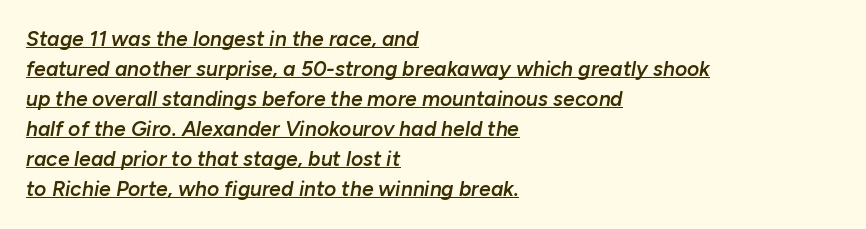
Is there much room between lines? A standard amount, neither cramped nor airy. Spacing between characters is what you'd get straight out of the box. Looks like someone drew a line under every word here. The sample has been set in demibold, a notch under bold.
